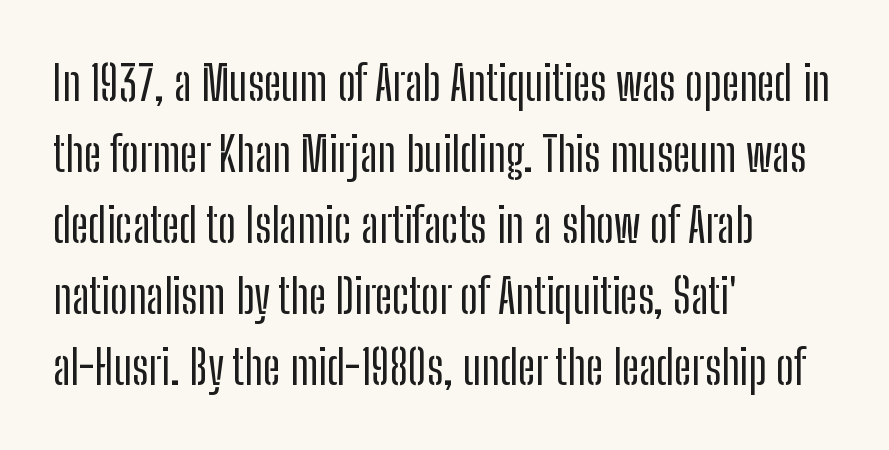
{"serif": "no", "italic": "no", "width": "condensed", "stroke_contrast": "low", "x_height": "medium", "monospaced": "no", "underline": "no", "align": "left", "line_spacing": "normal", "line_spacing_ratio": 1.48, "letter_spacing": "normal", "letter_spacing_em": 0.0, "glyph_px": 48}
